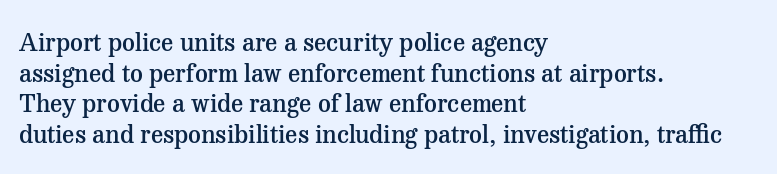
Q: Is the text bold? A: Semi-bold.
Q: Is the text italic (slanted)? A: No, it is upright.
Q: Is the text underlined? A: No.
Q: How is the paragraph aligned? A: Left-aligned.
Q: Is the spacing between letters normal or unusually wide? A: Normal.
